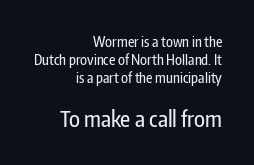
Unmarked baselines from the first word to the last. In CSS terms this would be text-align: right. Compare the two chunks: the lower has the greater cap height. Style check: upright. The rows are spaced the way most documents space them. No extra tracking has been applied to these lines.
